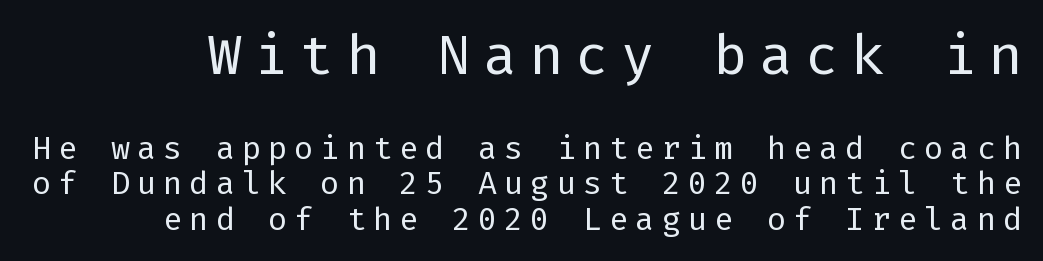
The image shows 56 px regular-weight sans-serif type, upright; set tight line spacing (1.12x), unusually wide letter spacing (+0.22 em), not underlined; the first (top) block is 1.75x larger; low stroke contrast and a medium x-height.
